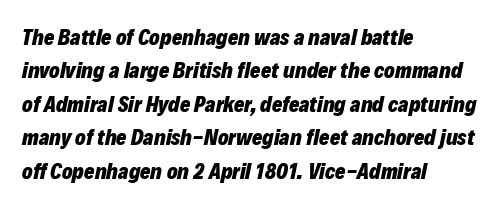
{"italic": "yes", "lean": "right", "slant_degrees": 12, "bold": "yes", "underline": "no", "align": "left", "line_spacing": "normal", "line_spacing_ratio": 1.52, "letter_spacing": "normal", "letter_spacing_em": 0.0, "glyph_px": 22}
